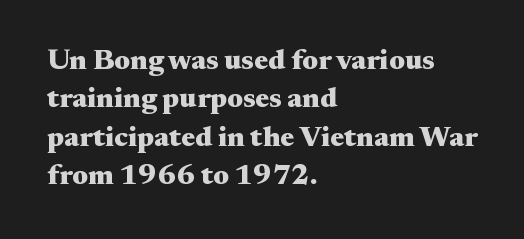
{"serif": "yes", "italic": "no", "bold": "yes", "weight": "heavy", "width": "wide", "stroke_contrast": "medium", "x_height": "small", "monospaced": "no", "underline": "no", "align": "left", "line_spacing": "normal", "line_spacing_ratio": 1.32, "letter_spacing": "normal", "letter_spacing_em": 0.0, "glyph_px": 29}
